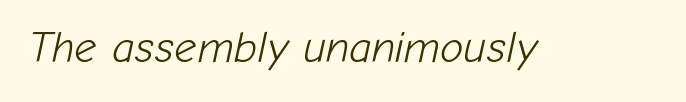
The image shows 44 px light type, italic (leaning right); set normal letter spacing, not underlined; low stroke contrast and a medium x-height.
